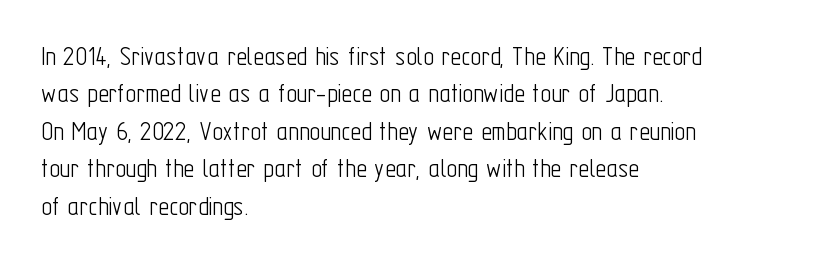
{"serif": "no", "italic": "no", "bold": "no", "weight": "light", "width": "condensed", "stroke_contrast": "low", "x_height": "medium", "monospaced": "no", "underline": "no", "align": "left", "line_spacing": "normal", "line_spacing_ratio": 1.29, "letter_spacing": "normal", "letter_spacing_em": 0.0, "glyph_px": 29}
